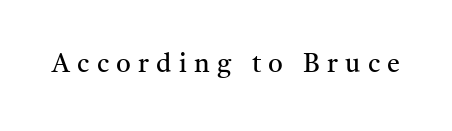
{"italic": "no", "bold": "no", "underline": "no", "letter_spacing": "wide", "letter_spacing_em": 0.28, "glyph_px": 26}
